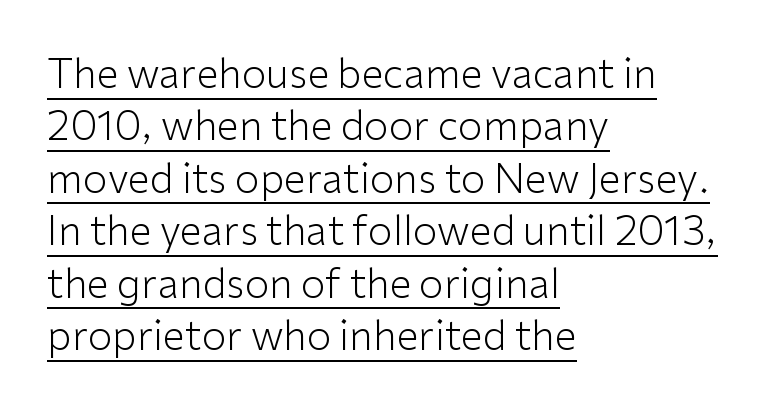
A classic flush-left, rag-right setting is used for this passage. Default kerning and tracking; the words read as compact shapes. Is this a heavy cut? Hardly; it is regular or lighter. Quick note: underline on.
